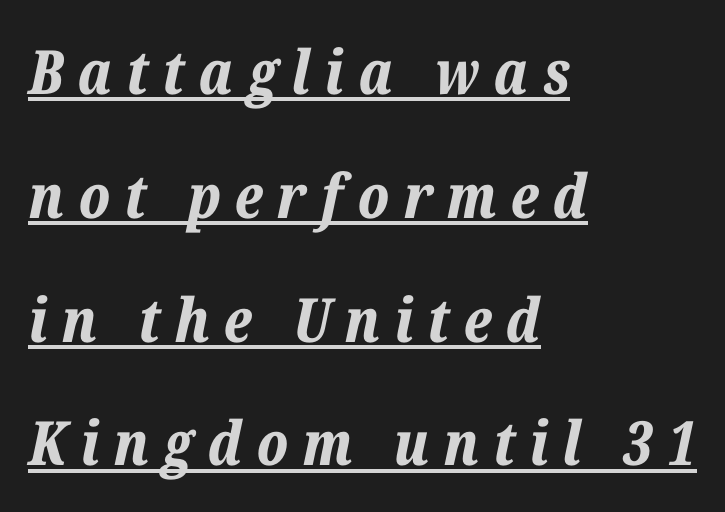
Proportional: the letters do not fall into vertical columns. The line-height multiplier appears high, well above default. The passage shown is emphatically bold. The letters are spread apart with noticeably loose tracking.
